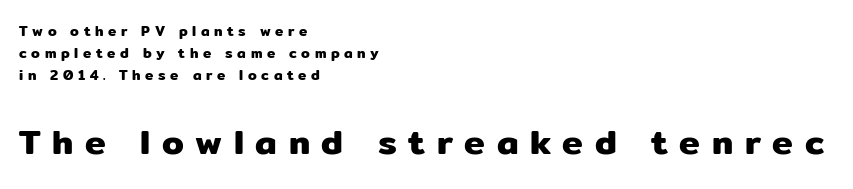
Q: Is the text italic (slanted)? A: No, it is upright.
Q: Is the typeface a serif or a sans-serif typeface? A: Sans-serif.
Q: Is the text underlined? A: No.
Q: How is the paragraph aligned? A: Left-aligned.
Q: Is the spacing between letters normal or unusually wide? A: Unusually wide.
Q: Is the spacing between lines tight, normal or loose? A: Normal.
Q: Which block of text is set in a larger size, the first (top) or the second (bottom)? A: The second (bottom) one.
Q: Width (condensed, normal, or wide)? A: Normal.
Q: Stroke contrast? A: Low.
Q: x-height? A: Medium.
Q: Monospaced? A: No.
